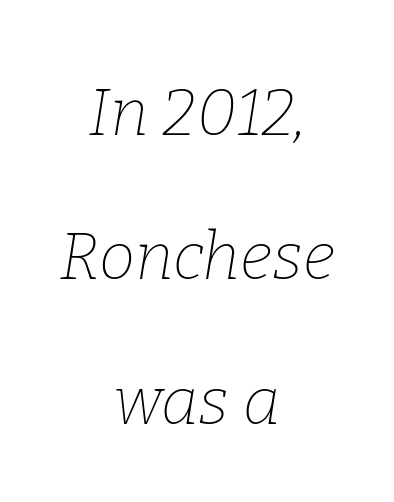
{"serif": "yes", "italic": "yes", "lean": "right", "slant_degrees": 9, "bold": "no", "weight": "thin", "width": "normal", "stroke_contrast": "low", "x_height": "medium", "monospaced": "no", "underline": "no", "align": "center", "line_spacing": "loose", "line_spacing_ratio": 2.22, "letter_spacing": "normal", "letter_spacing_em": 0.0, "glyph_px": 65}
